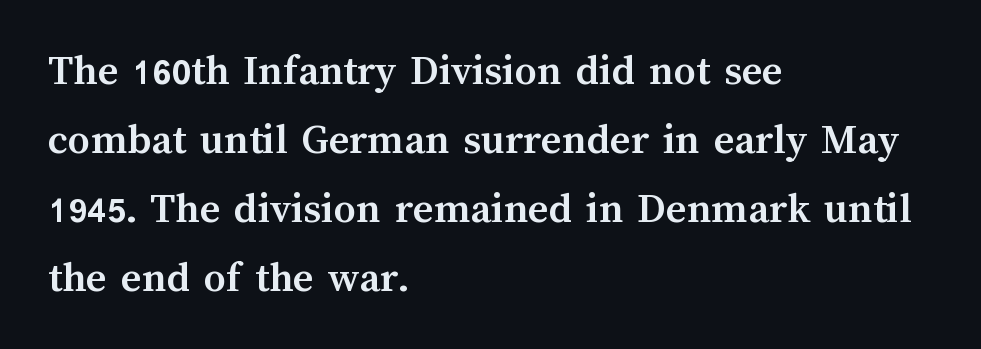
The lettering holds an erect, upright posture throughout. Letters rest on an invisible, unmarked baseline. The passage shown is emphatically bold. If you drew a ruler down the left edge, every line would touch it.
